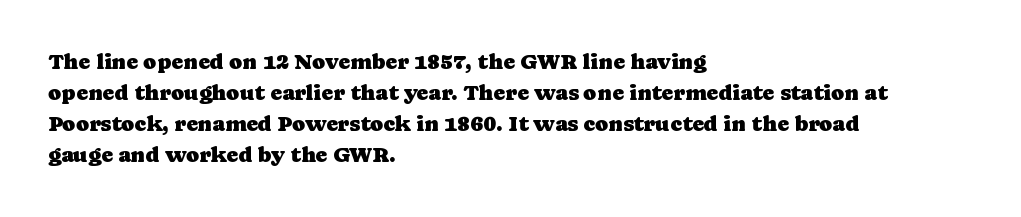
Q: Is the text italic (slanted)? A: No, it is upright.
Q: Is the text underlined? A: No.
Q: How is the paragraph aligned? A: Left-aligned.
Q: Is the spacing between letters normal or unusually wide? A: Normal.
Q: Is the spacing between lines tight, normal or loose? A: Normal.
